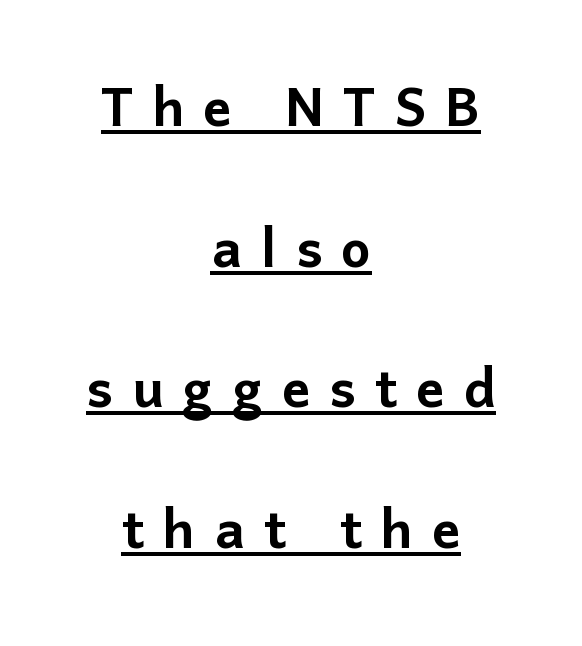
Italic: no, the glyphs are upright roman. The space between consecutive lines is lavish. Proportional: the letters do not fall into vertical columns. The passage shown is underscored from start to finish. In terms of letterspacing, this is a distinctly airy, spread setting.
